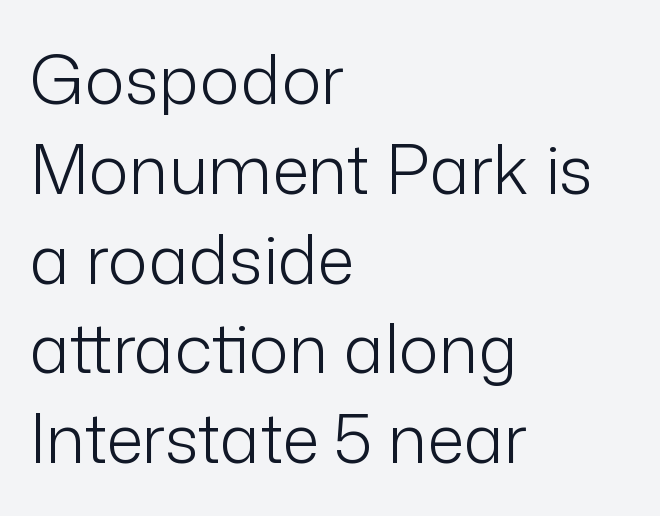
The cut favours lightness, reaching ordinary text weight at its darkest. When letters stand straight like this, we call the style roman or upright. Here the glyphs are tracked normally, forming tight word shapes. Note: no serifs on the glyphs. Compared with typical paragraphs, the rows here are spaced about the same.
